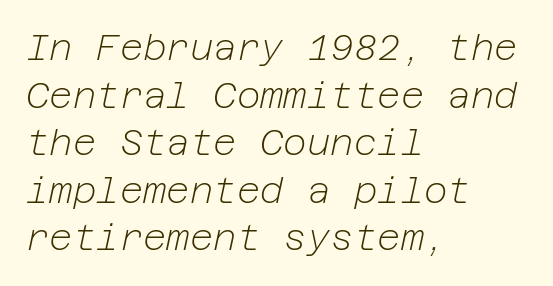
The glyphs are unaccompanied by any horizontal stroke below them. A typesetter would call this zero additional tracking. Rendered with sloped, italic letterforms. The passage shown is not bold in any degree.
